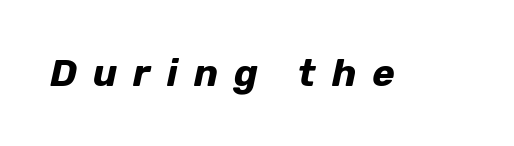
The image shows 38 px bold type, italic (leaning right); set unusually wide letter spacing (+0.42 em), not underlined; low stroke contrast and a medium x-height.
